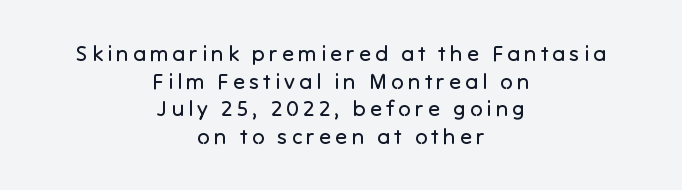
The image shows 22 px text type, upright; set centered, normal line spacing (1.26x), not underlined.
